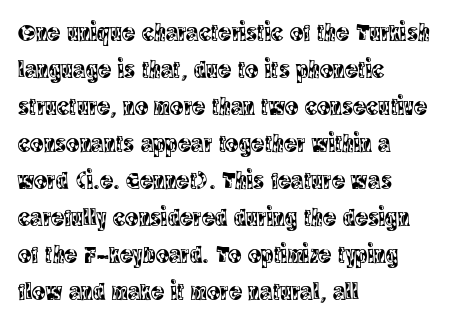
Q: Is the text italic (slanted)? A: No, it is upright.
Q: Is the text underlined? A: No.
Q: How is the paragraph aligned? A: Left-aligned.
Q: Is the spacing between letters normal or unusually wide? A: Normal.
Q: Is the spacing between lines tight, normal or loose? A: Normal.
